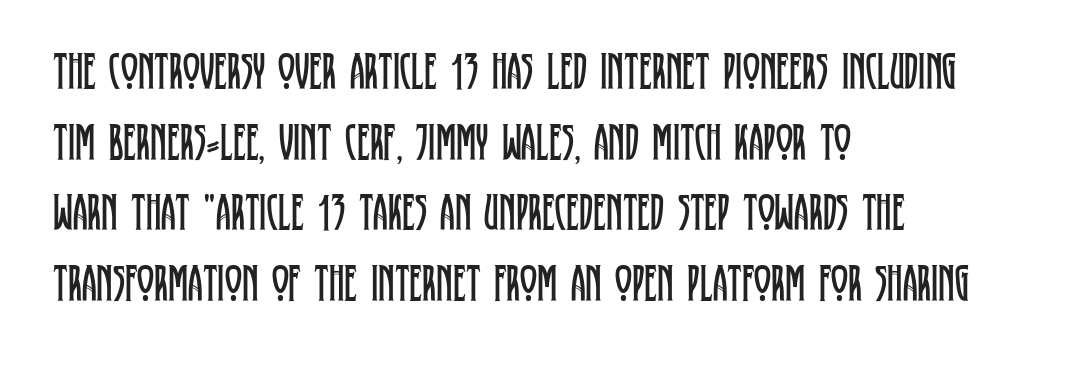
Plain, unruled lines of type. These lines stack with their left ends in a neat column. Vertical spacing — default. The letters advance in unequal steps, a hallmark of proportional type. No extra ink here — the face is not bold. Style check: upright.
